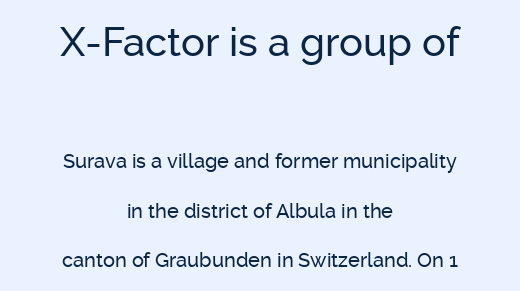
The image shows 40 px sans-serif type, upright; set centered, loose line spacing (2.48x), normal letter spacing, not underlined; the first (top) block is 2.0x larger; low stroke contrast and a medium x-height.
